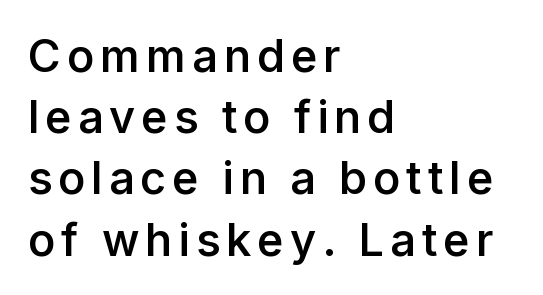
{"serif": "no", "italic": "no", "bold": "semi", "weight": "semibold", "width": "normal", "stroke_contrast": "low", "x_height": "medium", "monospaced": "no", "underline": "no", "align": "left", "line_spacing": "normal", "line_spacing_ratio": 1.36, "glyph_px": 45}
